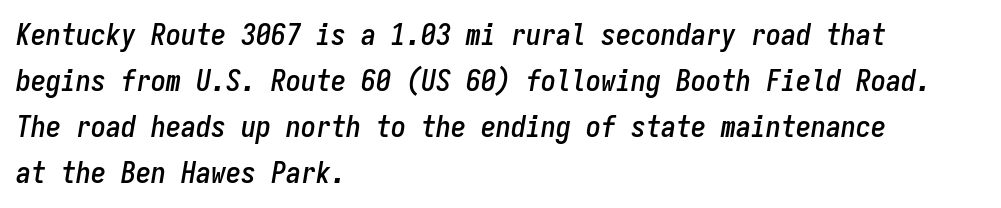
One glance says typical: line gaps are just what's usual. Spacing between characters is what you'd get straight out of the box. Looks like terminal output: every glyph gets an equal slot. Check the space under the baseline: it is left empty.
